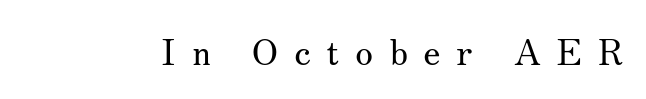
The image shows 36 px regular-weight serif type, upright; set unusually wide letter spacing (+0.44 em), not underlined; medium stroke contrast and a small x-height.
